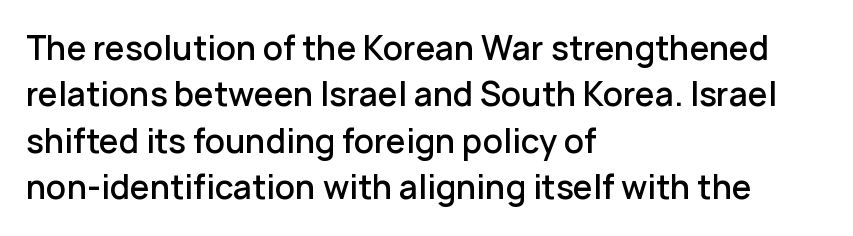
{"serif": "no", "italic": "no", "bold": "semi", "weight": "semibold", "width": "normal", "stroke_contrast": "low", "x_height": "medium", "monospaced": "no", "underline": "no", "align": "left", "line_spacing": "normal", "line_spacing_ratio": 1.45, "letter_spacing": "normal", "letter_spacing_em": 0.0, "glyph_px": 32}
